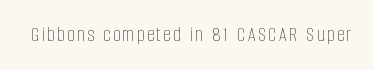
{"italic": "no", "bold": "no", "underline": "no", "glyph_px": 21}
